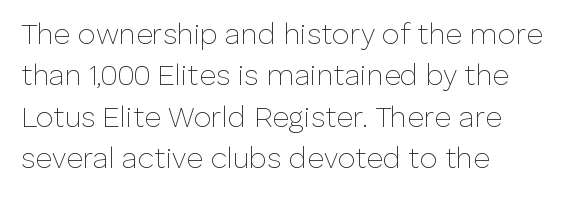
{"serif": "no", "italic": "no", "bold": "no", "weight": "thin", "width": "normal", "stroke_contrast": "low", "x_height": "medium", "monospaced": "no", "underline": "no", "align": "left", "line_spacing": "normal", "line_spacing_ratio": 1.43, "letter_spacing": "normal", "letter_spacing_em": 0.0, "glyph_px": 29}
